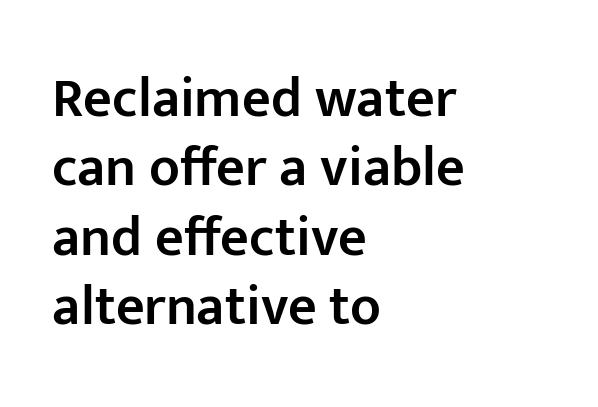
The image shows 56 px semibold sans-serif type, upright; set left-aligned, line spacing 1.24x, normal letter spacing, not underlined; low stroke contrast and a medium x-height.
